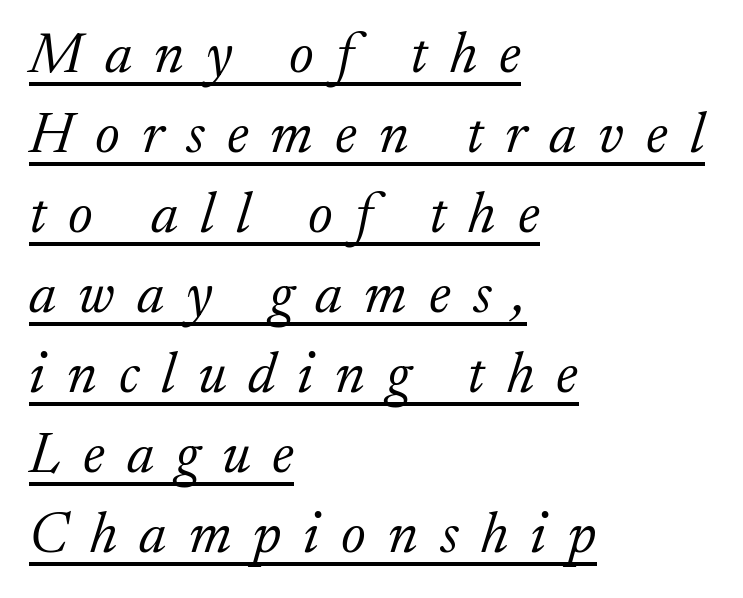
Q: Is the text bold? A: No.
Q: Is the text italic (slanted)? A: Yes, it leans right by about 17 degrees.
Q: Is the typeface a serif or a sans-serif typeface? A: Serif.
Q: Is the text underlined? A: Yes.
Q: How is the paragraph aligned? A: Left-aligned.
Q: Is the spacing between letters normal or unusually wide? A: Unusually wide.
Q: Is the spacing between lines tight, normal or loose? A: Normal.
Q: Width (condensed, normal, or wide)? A: Normal.
Q: Stroke contrast? A: Low.
Q: x-height? A: Medium.
Q: Monospaced? A: No.
